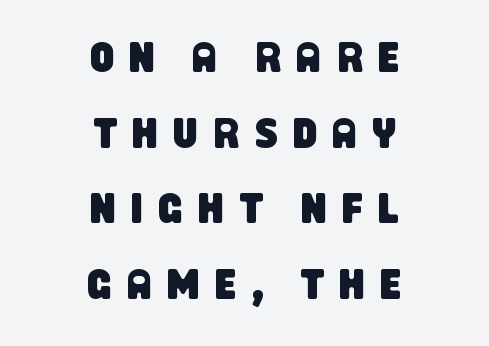
The image shows 42 px condensed sans-serif type; set centered, line spacing 1.8x, unusually wide letter spacing (+0.36 em), not underlined; low stroke contrast and a large x-height.
